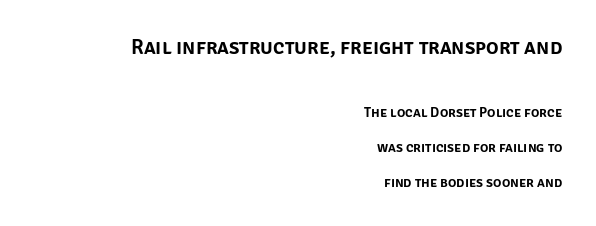
{"italic": "no", "underline": "no", "align": "right", "line_spacing": "loose", "line_spacing_ratio": 2.49, "letter_spacing": "normal", "letter_spacing_em": 0.0, "larger_block": "first", "size_ratio": 1.5, "glyph_px": 21}
